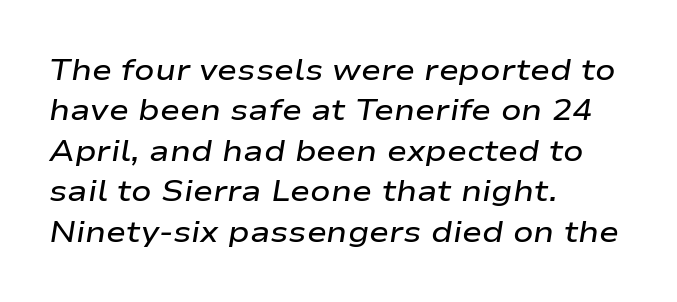
The image shows 30 px semibold, wide type, italic (leaning right); set left-aligned, normal line spacing (1.35x), normal letter spacing, not underlined; low stroke contrast and a medium x-height.
